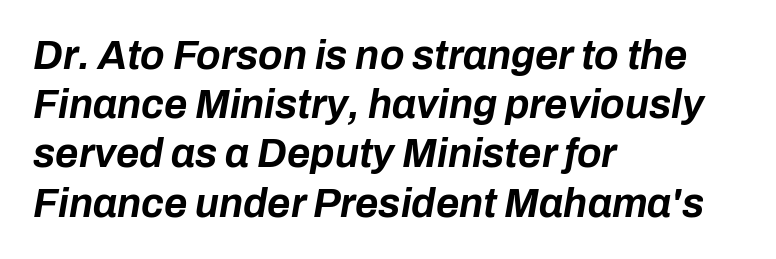
{"italic": "yes", "lean": "right", "slant_degrees": 10, "bold": "yes", "weight": "bold", "width": "normal", "stroke_contrast": "low", "x_height": "medium", "monospaced": "no", "underline": "no", "align": "left", "line_spacing_ratio": 1.23, "letter_spacing": "normal", "letter_spacing_em": 0.0, "glyph_px": 40}
